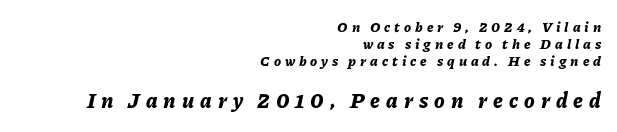
Q: Is the text bold? A: Yes.
Q: Is the text italic (slanted)? A: Yes, it leans right by about 11 degrees.
Q: Is the text underlined? A: No.
Q: How is the paragraph aligned? A: Right-aligned.
Q: Is the spacing between letters normal or unusually wide? A: Unusually wide.
Q: Which block of text is set in a larger size, the first (top) or the second (bottom)? A: The second (bottom) one.
